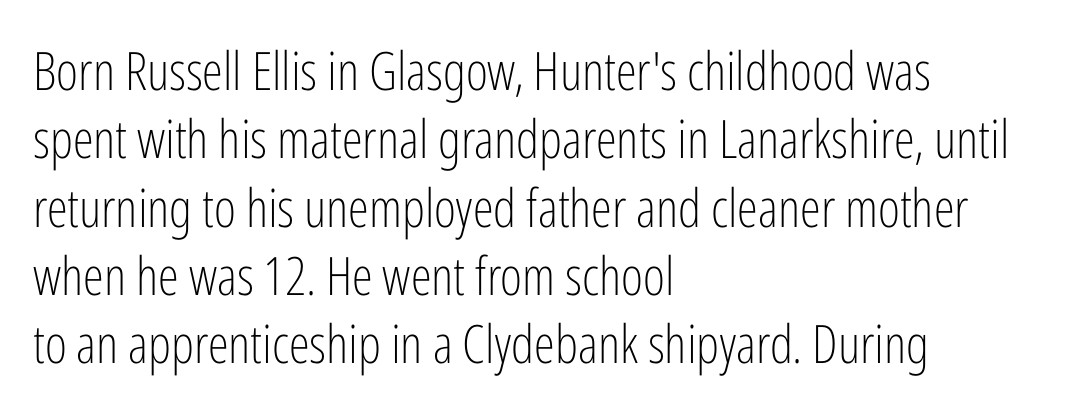
Rows of type keep a routine distance in the vertical direction. The glyphs in this specimen are sans serif. This sample is left-justified, so line endings fall wherever the words run out. Spacing between characters is what you'd get straight out of the box.
